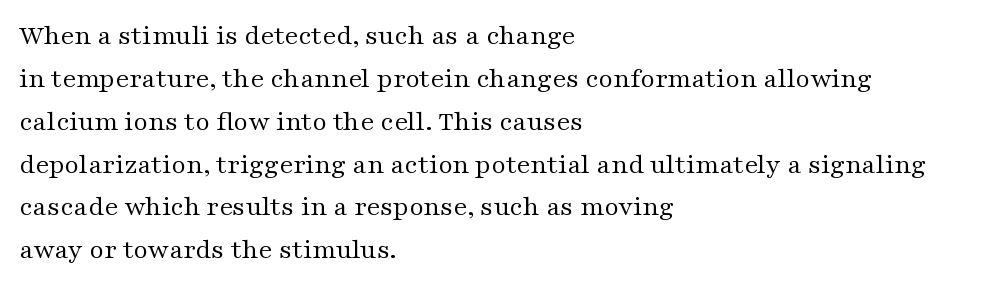
{"serif": "yes", "italic": "no", "bold": "no", "weight": "regular", "width": "wide", "stroke_contrast": "medium", "x_height": "medium", "monospaced": "no", "underline": "no", "align": "left", "line_spacing": "normal", "line_spacing_ratio": 1.53, "letter_spacing": "normal", "letter_spacing_em": 0.0, "glyph_px": 28}
